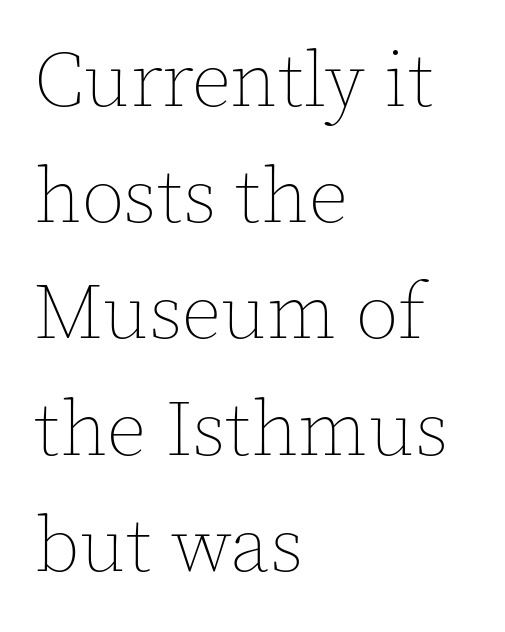
Words appear dense and cohesive because spacing is normal. The face used here is proportionally spaced, like ordinary book or web type. These glyphs show unthickened strokes, regular width or finer. Plain, unruled lines of type.
